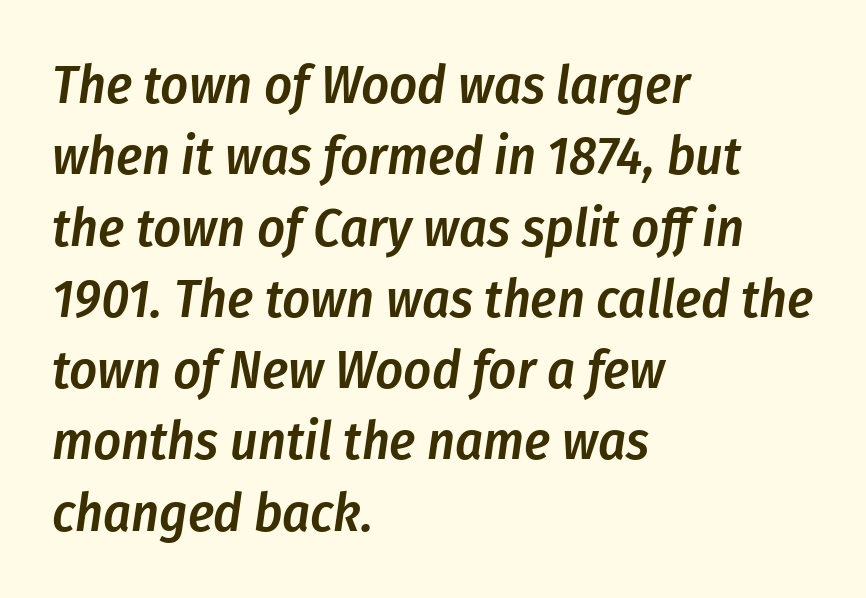
The image shows 54 px semibold, condensed type, italic (leaning right); set left-aligned, normal line spacing (1.32x), normal letter spacing, not underlined; low stroke contrast and a medium x-height.
